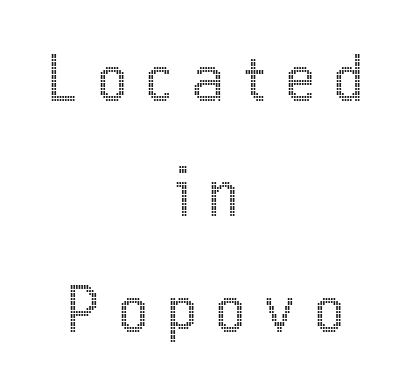
Q: Is the text italic (slanted)? A: No, it is upright.
Q: Is the text underlined? A: No.
Q: How is the paragraph aligned? A: Centered.
Q: Is the spacing between letters normal or unusually wide? A: Unusually wide.
Q: Width (condensed, normal, or wide)? A: Condensed.
Q: x-height? A: Medium.
Q: Monospaced? A: No.
